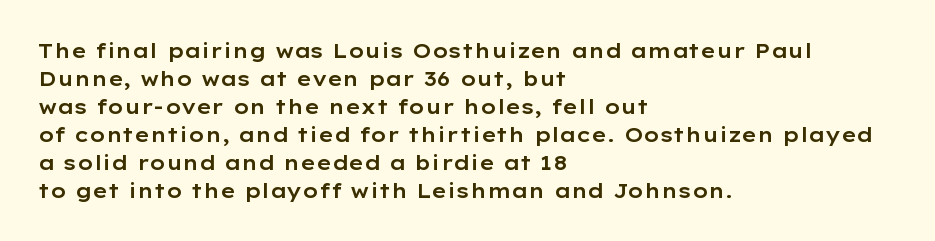
The image shows 20 px text type, upright; set left-aligned, normal line spacing (1.4x), normal letter spacing, not underlined.
